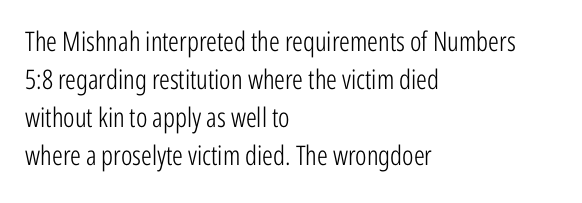
The designer left line spacing at the default. A classic flush-left, rag-right setting is used for this passage. The font sits on the lighter half of the weight spectrum, regular included. The letters stand straight up with perfectly vertical stems. No word sits above an underline.
